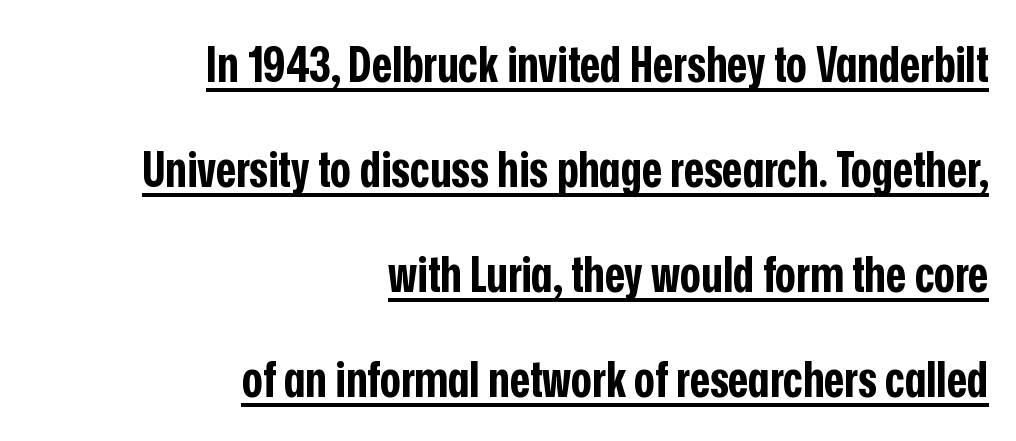
Q: Is the text bold? A: Yes.
Q: Is the text italic (slanted)? A: No, it is upright.
Q: Is the typeface a serif or a sans-serif typeface? A: Sans-serif.
Q: Is the text underlined? A: Yes.
Q: How is the paragraph aligned? A: Right-aligned.
Q: Is the spacing between letters normal or unusually wide? A: Normal.
Q: Is the spacing between lines tight, normal or loose? A: Loose.
Q: Width (condensed, normal, or wide)? A: Condensed.
Q: Stroke contrast? A: Low.
Q: x-height? A: Medium.
Q: Monospaced? A: No.
